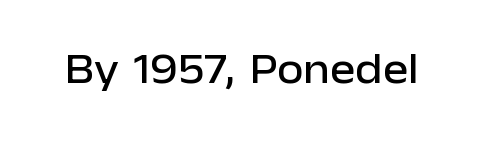
Q: Is the text italic (slanted)? A: No, it is upright.
Q: Is the typeface a serif or a sans-serif typeface? A: Sans-serif.
Q: Is the text underlined? A: No.
Q: Is the spacing between letters normal or unusually wide? A: Normal.
Q: Width (condensed, normal, or wide)? A: Normal.
Q: Stroke contrast? A: Low.
Q: x-height? A: Medium.
Q: Monospaced? A: No.
